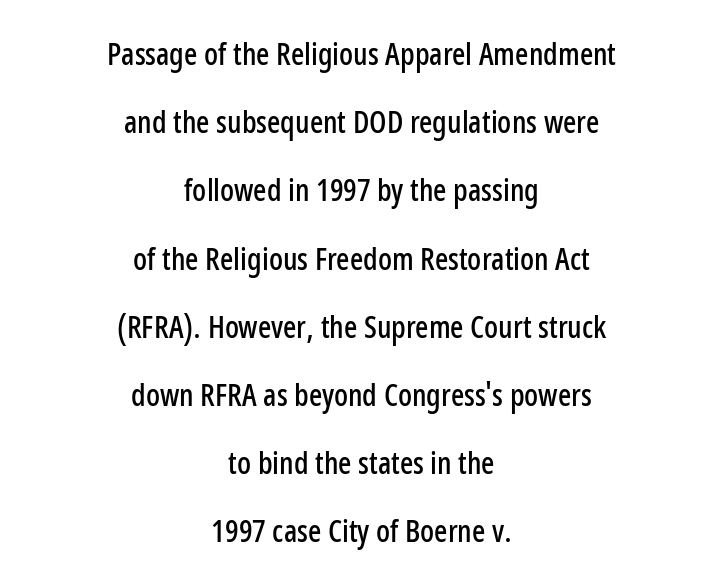
{"serif": "no", "italic": "no", "width": "condensed", "stroke_contrast": "low", "x_height": "medium", "monospaced": "no", "underline": "no", "align": "center", "line_spacing": "loose", "line_spacing_ratio": 2.2, "letter_spacing": "normal", "letter_spacing_em": 0.0, "glyph_px": 31}
